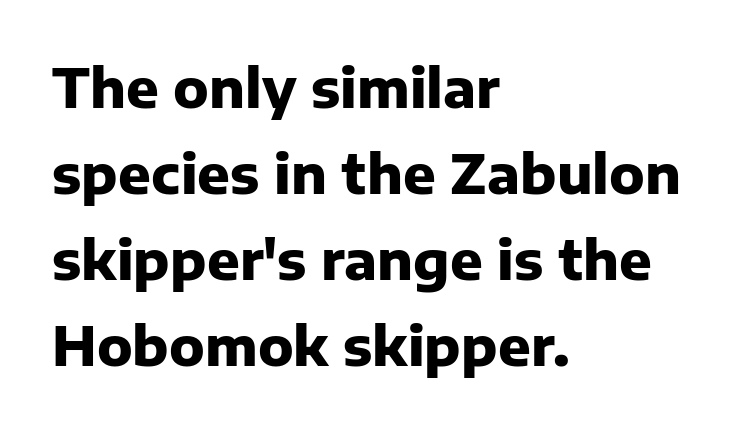
{"serif": "no", "italic": "no", "bold": "yes", "weight": "heavy", "width": "normal", "stroke_contrast": "low", "x_height": "medium", "monospaced": "no", "underline": "no", "align": "left", "line_spacing": "normal", "line_spacing_ratio": 1.59, "letter_spacing": "normal", "letter_spacing_em": 0.0, "glyph_px": 54}
